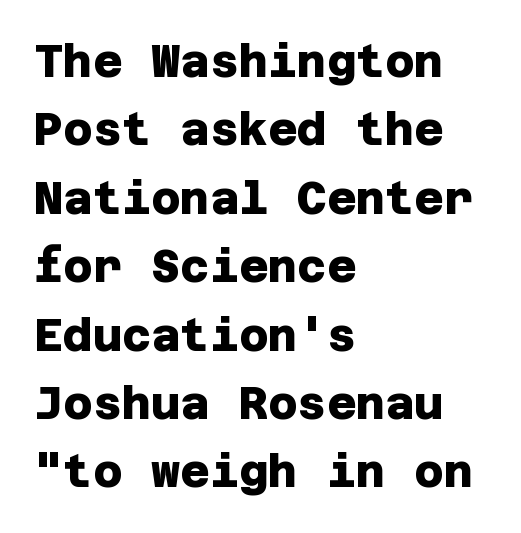
The zone under the glyphs is completely vacant. The lines sit at an ordinary, default distance from one another. A full-strength bold gives these letters their thick strokes. The line texture is even and compact thanks to regular tracking. The paragraph shown leans on its left margin. The rendering shows plain stroke endings on the letterforms — a sans-serif design.
